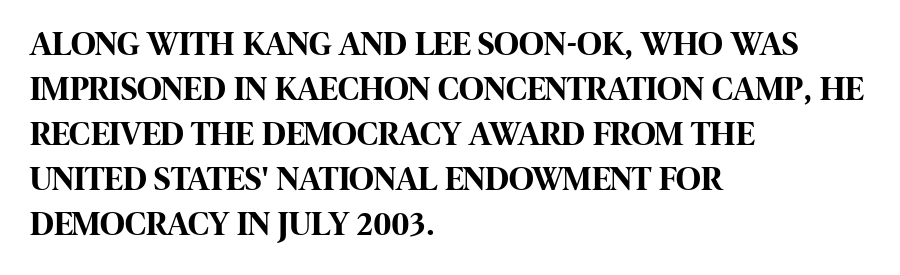
{"serif": "no", "italic": "no", "bold": "yes", "weight": "bold", "width": "condensed", "stroke_contrast": "high", "x_height": "large", "monospaced": "no", "underline": "no", "align": "left", "line_spacing": "normal", "line_spacing_ratio": 1.32, "letter_spacing": "normal", "letter_spacing_em": 0.0, "glyph_px": 34}
